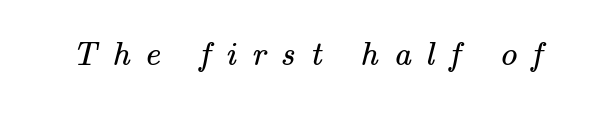
Honestly, there is no underline to notice here at all. Stem width sits at or under what a default text font uses. The font family rendered here belongs to the serif group. Short note: letters widely spaced. The face used here is proportionally spaced, like ordinary book or web type.
